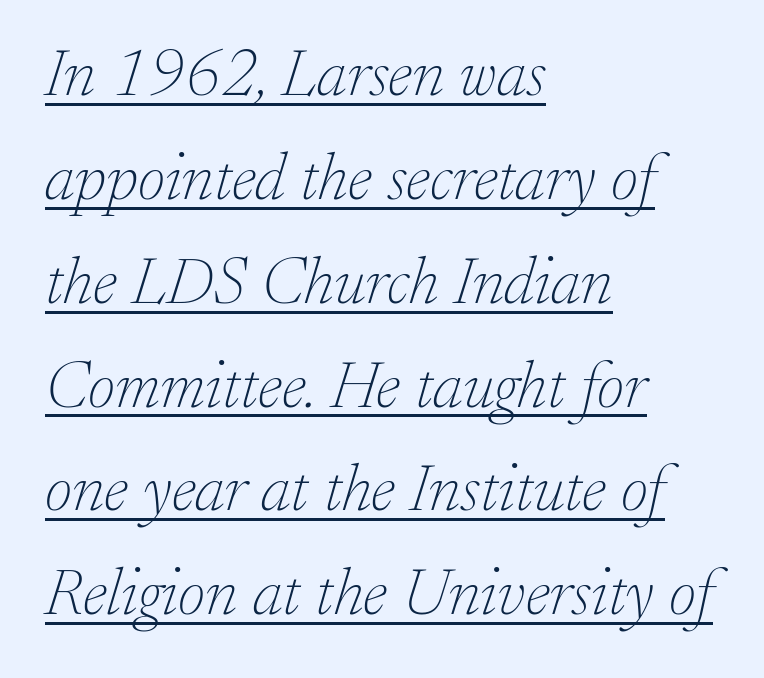
Short note: letters normally spaced. You can see a thin bar hugging the bottom of the glyphs. The passage is arranged the way most books set body copy — flush left. An italicized treatment has been applied to the whole sample. Heaviness? Minimal to ordinary, like unemphasized prose. Looks like regular typesetting: each glyph gets only the width it needs.
